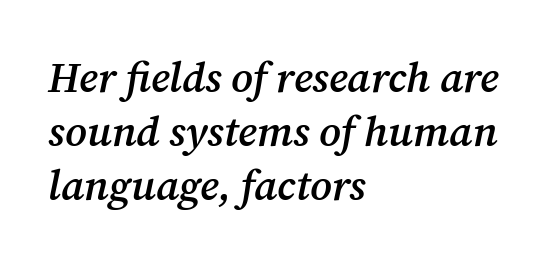
Q: Is the text bold? A: Semi-bold.
Q: Is the text italic (slanted)? A: Yes, it leans right by about 12 degrees.
Q: Is the typeface a serif or a sans-serif typeface? A: Serif.
Q: Is the text underlined? A: No.
Q: How is the paragraph aligned? A: Left-aligned.
Q: Is the spacing between letters normal or unusually wide? A: Normal.
Q: Is the spacing between lines tight, normal or loose? A: Normal.
Q: Width (condensed, normal, or wide)? A: Normal.
Q: Stroke contrast? A: Medium.
Q: x-height? A: Medium.
Q: Monospaced? A: No.
